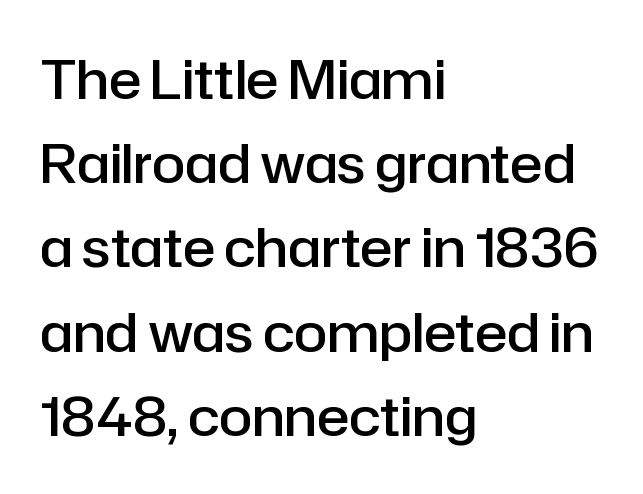
The paragraph shown leans on its left margin. Caption: standard tracking, unaltered. Its strokes are somewhat broadened, the hallmark of semibold type. The letters stand upright; this is a roman face. A sans-serif font was chosen for this passage. A typesetter would call this leading conventional body-copy spacing.
